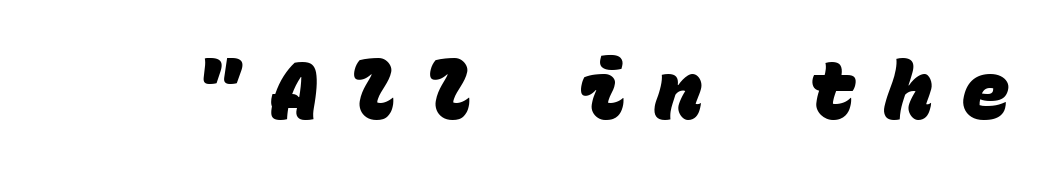
Pretty heavy lettering here — definitely bold. Descender tails drop into unmarked territory. Look at the tracking — it's clearly loosened, letters drifting apart. The rendering uses typewriter-style spacing with identical character cells.
